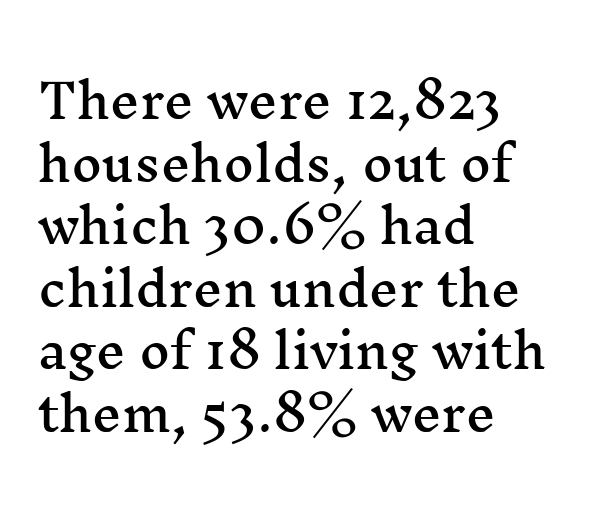
The image shows 47 px wide serif type, upright; set left-aligned, normal line spacing (1.33x), normal letter spacing, not underlined; medium stroke contrast and a medium x-height.
